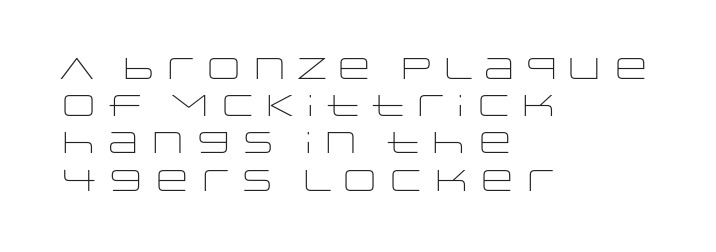
The image shows 30 px light, wide sans-serif type, upright; set left-aligned, line spacing 1.24x, normal letter spacing, not underlined; low stroke contrast and a large x-height.
